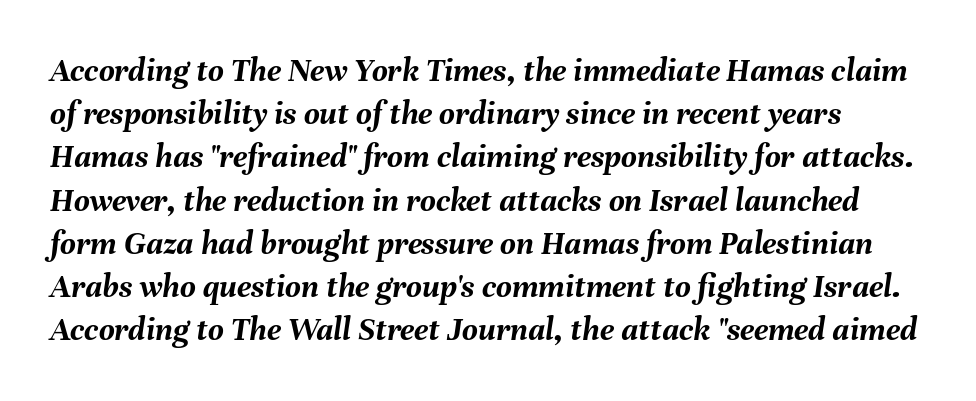
The image shows 34 px semibold type, italic (leaning right); set normal line spacing (1.27x), normal letter spacing, not underlined; medium stroke contrast and a medium x-height.
